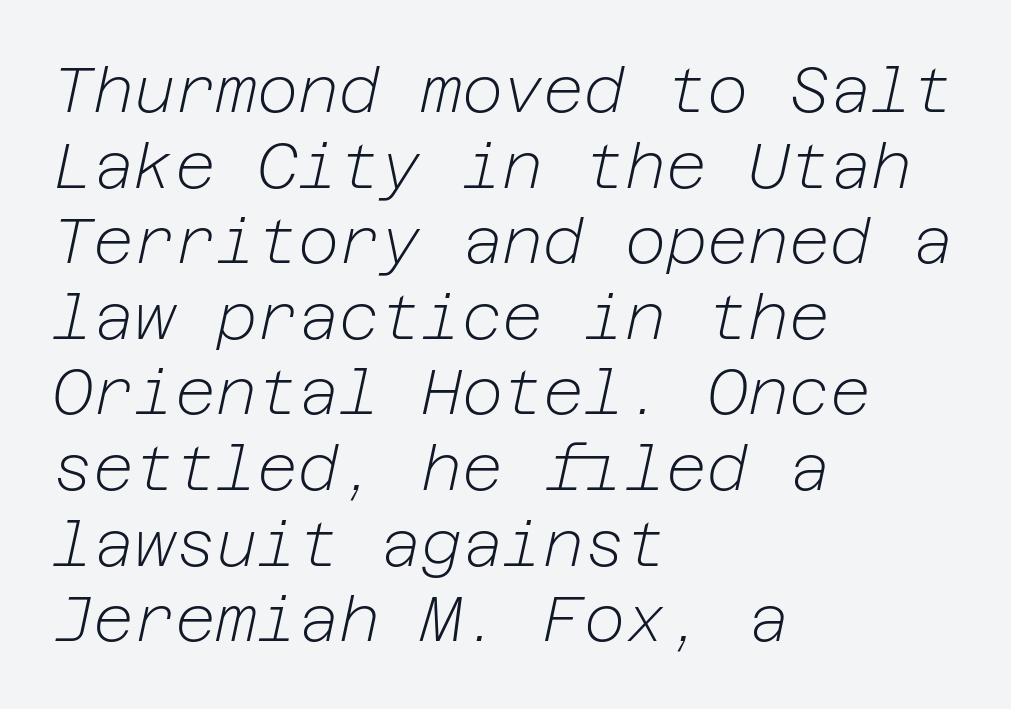
{"italic": "yes", "lean": "right", "slant_degrees": 12, "bold": "no", "weight": "light", "width": "normal", "stroke_contrast": "low", "x_height": "medium", "underline": "no", "align": "left", "line_spacing_ratio": 1.2, "letter_spacing": "normal", "letter_spacing_em": 0.0, "glyph_px": 63}
